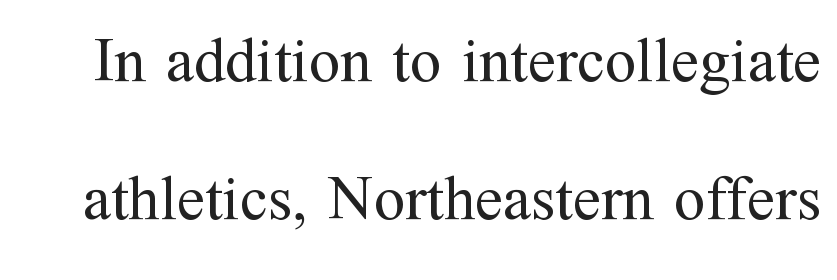
{"serif": "yes", "italic": "no", "bold": "no", "weight": "regular", "width": "normal", "stroke_contrast": "medium", "x_height": "medium", "monospaced": "no", "underline": "no", "line_spacing": "loose", "line_spacing_ratio": 2.16, "letter_spacing": "normal", "letter_spacing_em": 0.0, "glyph_px": 64}
